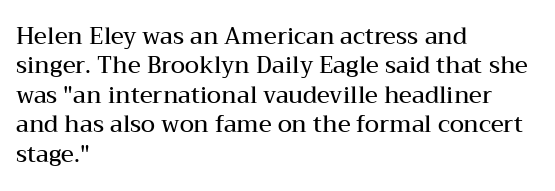
All the whitespace from short lines collects on the right. You could call the tracking neutral — neither tight nor loose. The axis of the letterforms is exactly vertical. Honestly, there is no underline to notice here at all.
